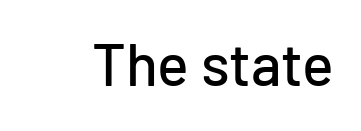
Q: Is the text italic (slanted)? A: No, it is upright.
Q: Is the typeface a serif or a sans-serif typeface? A: Sans-serif.
Q: Is the text underlined? A: No.
Q: Is the spacing between letters normal or unusually wide? A: Normal.
Q: Width (condensed, normal, or wide)? A: Normal.
Q: Stroke contrast? A: Low.
Q: x-height? A: Medium.
Q: Monospaced? A: No.
